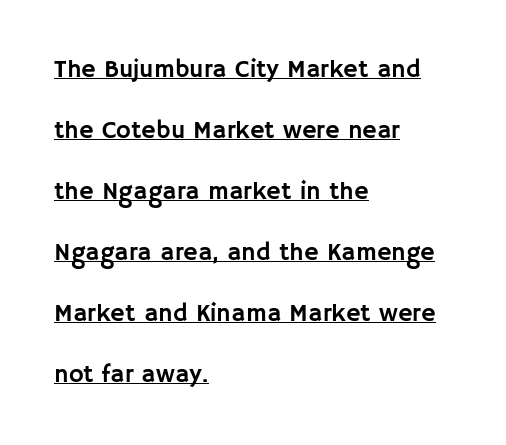
The image shows 25 px text type, upright; set left-aligned, loose line spacing (2.44x), normal letter spacing, underlined.
